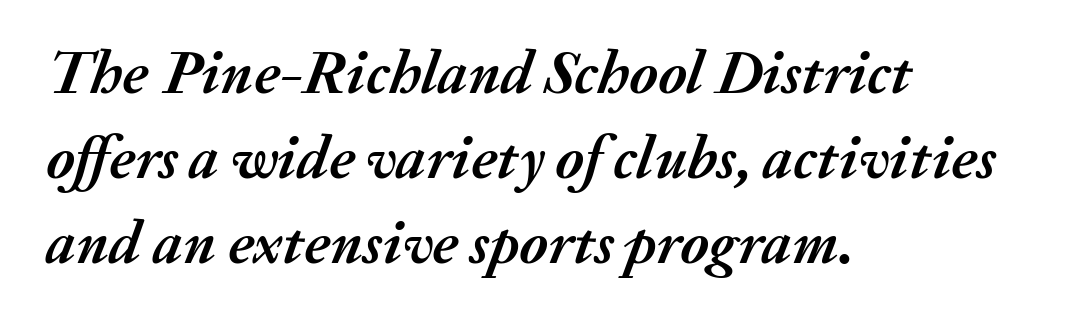
The image shows 61 px semibold type, italic (leaning right); set left-aligned, normal line spacing (1.39x), normal letter spacing, not underlined; medium stroke contrast and a medium x-height.
